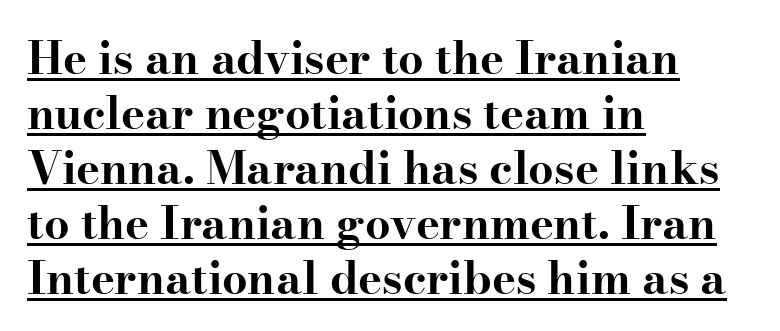
The image shows 45 px bold, wide serif type, upright; set left-aligned, line spacing 1.22x, normal letter spacing, underlined; high stroke contrast and a small x-height.
